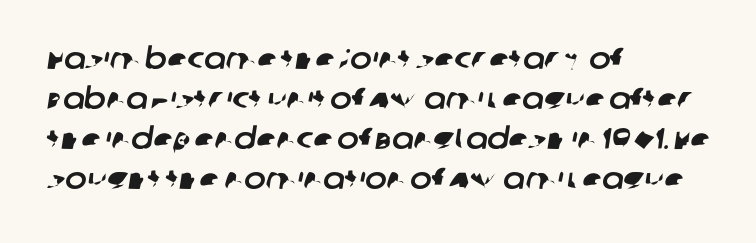
The image shows 29 px sans-serif type; set left-aligned, normal line spacing (1.38x), normal letter spacing, not underlined; low stroke contrast and a large x-height.
